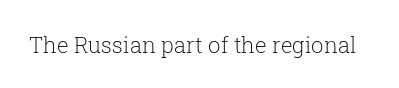
The space directly below the letters is spotless. Quick note: not italic, upright. The line texture is even and compact thanks to regular tracking. These glyphs show unthickened strokes, regular width or finer.
